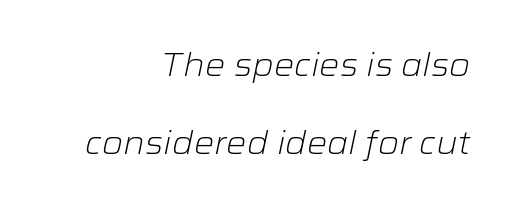
{"italic": "yes", "lean": "right", "slant_degrees": 12, "bold": "no", "weight": "light", "width": "wide", "stroke_contrast": "low", "x_height": "medium", "monospaced": "no", "underline": "no", "align": "right", "line_spacing": "loose", "line_spacing_ratio": 2.44, "letter_spacing": "normal", "letter_spacing_em": 0.0, "glyph_px": 32}
